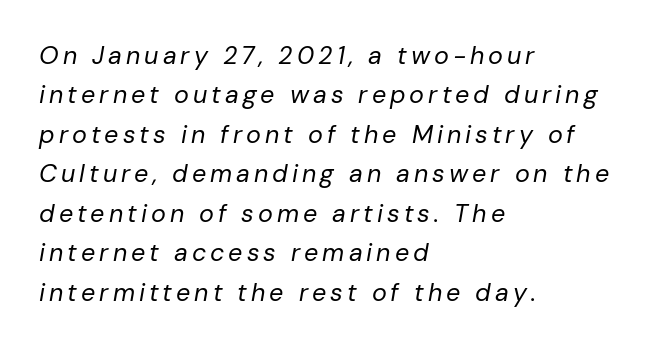
Q: Is the text bold? A: No.
Q: Is the text italic (slanted)? A: Yes, it leans right by about 10 degrees.
Q: Is the text underlined? A: No.
Q: How is the paragraph aligned? A: Left-aligned.
Q: Is the spacing between lines tight, normal or loose? A: Normal.
